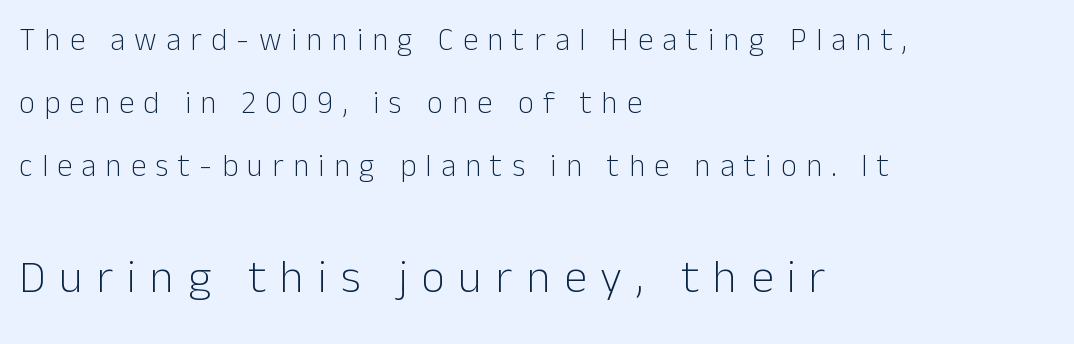
The image shows 46 px light sans-serif type, upright; set left-aligned, loose line spacing (2.04x), unusually wide letter spacing (+0.3 em), not underlined; the second (bottom) block is 1.48x larger; low stroke contrast and a medium x-height.
